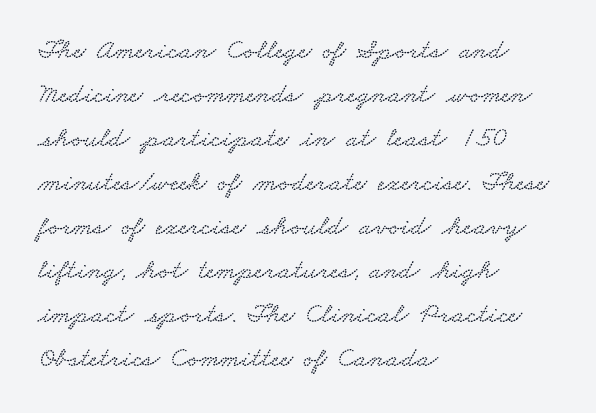
Q: Is the typeface a serif or a sans-serif typeface? A: Serif.
Q: Is the text underlined? A: No.
Q: How is the paragraph aligned? A: Left-aligned.
Q: Is the spacing between letters normal or unusually wide? A: Normal.
Q: Is the spacing between lines tight, normal or loose? A: Normal.
Q: Width (condensed, normal, or wide)? A: Wide.
Q: Stroke contrast? A: Low.
Q: x-height? A: Small.
Q: Monospaced? A: No.
